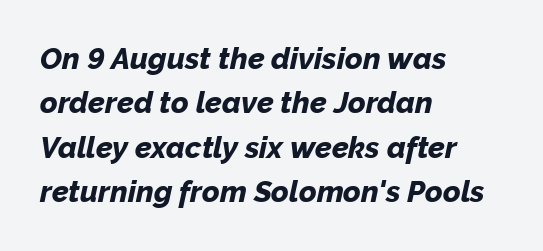
The image shows 30 px bold type, italic (leaning right); set left-aligned, normal line spacing (1.48x), normal letter spacing, not underlined; low stroke contrast and a medium x-height.
